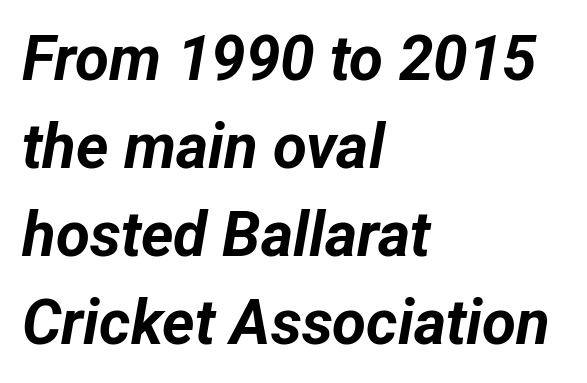
The image shows 62 px bold type, italic (leaning right); set left-aligned, normal line spacing (1.42x), normal letter spacing, not underlined; low stroke contrast and a medium x-height.
